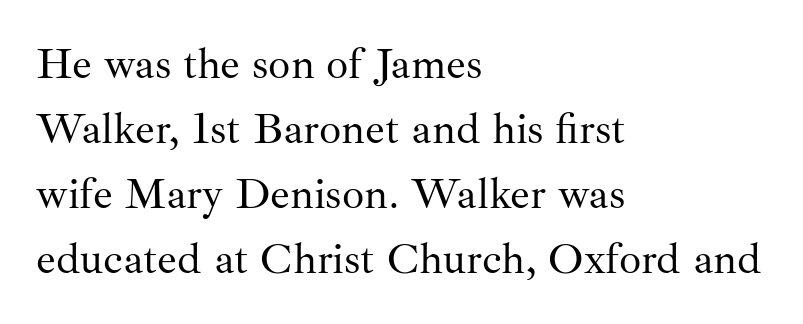
Each letter's strokes conclude with small projecting serifs. If you measured baseline to baseline, you'd find a middling distance. Italic: no, the glyphs are upright roman. Bold? No — there's no thickening of the strokes.
